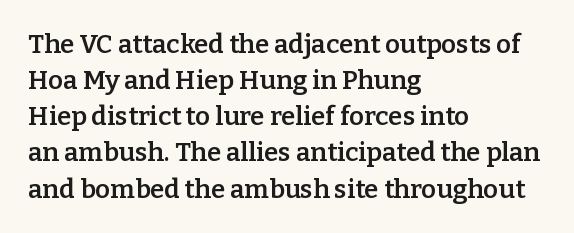
The image shows 26 px text type, upright; set left-aligned, normal line spacing (1.39x), normal letter spacing, not underlined.
